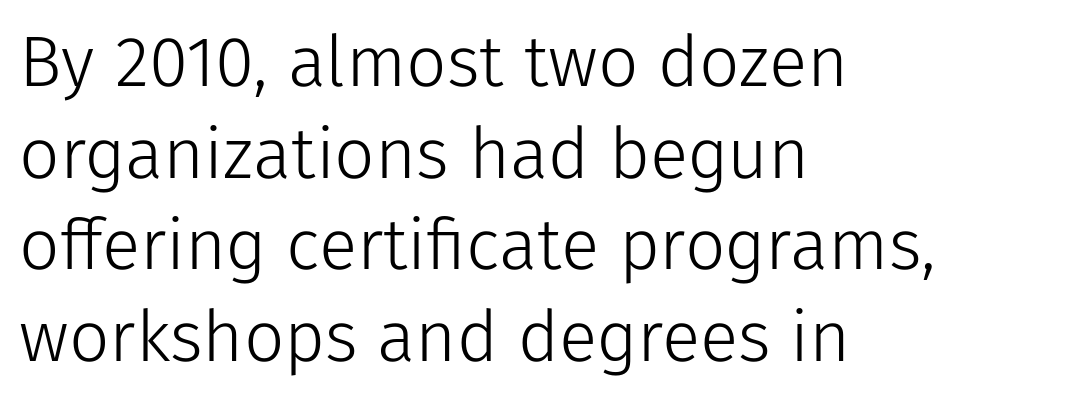
{"serif": "no", "italic": "no", "bold": "no", "weight": "light", "width": "normal", "stroke_contrast": "low", "x_height": "medium", "monospaced": "no", "underline": "no", "align": "left", "line_spacing": "normal", "line_spacing_ratio": 1.29, "letter_spacing": "normal", "letter_spacing_em": 0.0, "glyph_px": 71}
